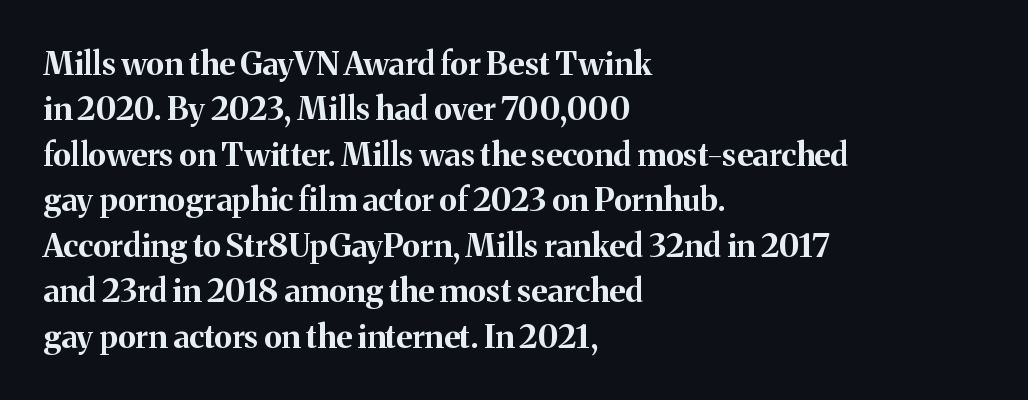
Q: Is the text bold? A: Yes.
Q: Is the text italic (slanted)? A: No, it is upright.
Q: Is the typeface a serif or a sans-serif typeface? A: Serif.
Q: Is the text underlined? A: No.
Q: How is the paragraph aligned? A: Left-aligned.
Q: Is the spacing between letters normal or unusually wide? A: Normal.
Q: Is the spacing between lines tight, normal or loose? A: Normal.
Q: Width (condensed, normal, or wide)? A: Normal.
Q: Stroke contrast? A: Medium.
Q: x-height? A: Medium.
Q: Monospaced? A: No.
